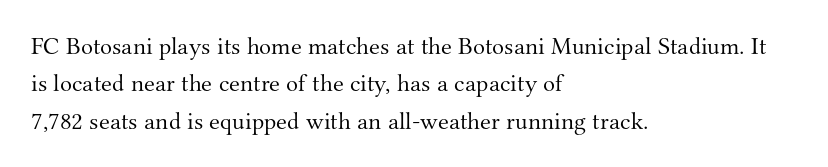
The image shows 25 px text type, upright; set left-aligned, normal line spacing (1.5x), normal letter spacing, not underlined.
